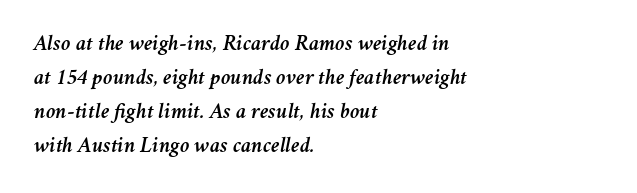
The words here are not underlined. Notice how the stems are inclined rather than vertical — that's the hallmark of italics. There is no visible air inserted between adjacent glyphs. Is the block centered? No — it sits flush against the left margin. How would I describe the line gaps? Plain and ordinary.
